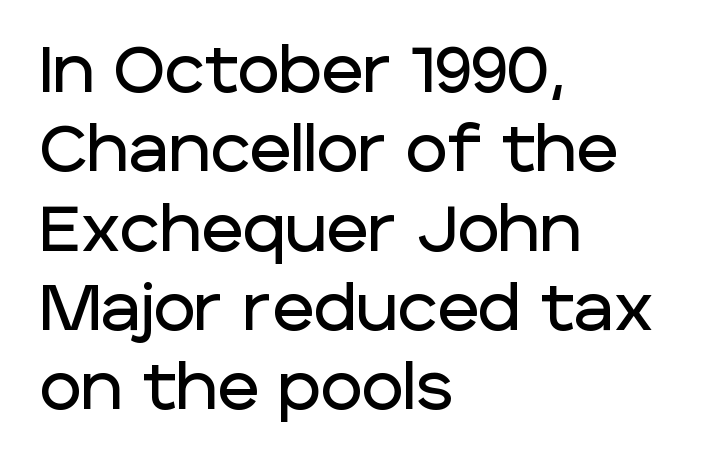
Alignment: flush left. Italic: no, the glyphs are upright roman. Does extra space separate the letters? No, they use regular spacing. Underline: absent. The rendering shows plain stroke endings on the letterforms — a sans-serif design.
